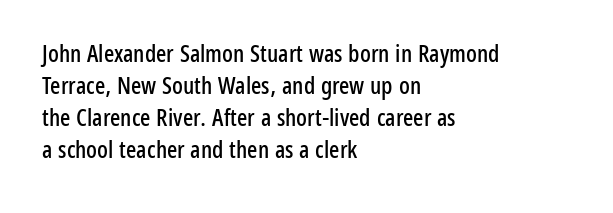
{"italic": "no", "underline": "no", "align": "left", "line_spacing": "normal", "line_spacing_ratio": 1.33, "letter_spacing": "normal", "letter_spacing_em": 0.0, "glyph_px": 24}
